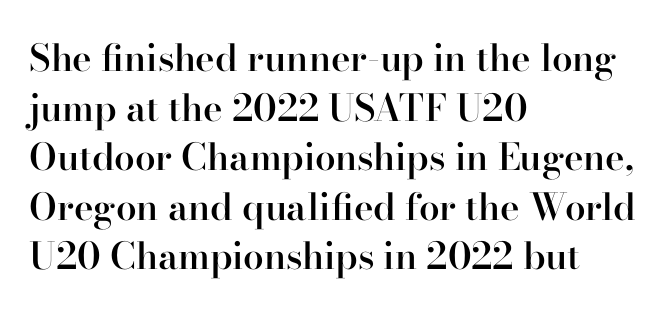
The image shows 37 px semibold serif type, upright; set left-aligned, normal line spacing (1.34x), normal letter spacing, not underlined; high stroke contrast and a small x-height.
